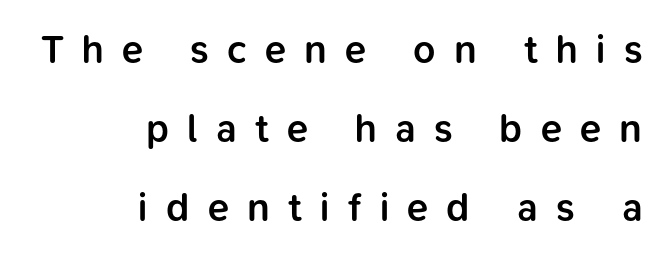
A roman cut, with each character standing at attention. Varying glyph widths throughout — classic text-font behaviour. Baseline-to-baseline distance is far greater than the letter height. This sample uses a sans-serif face.
